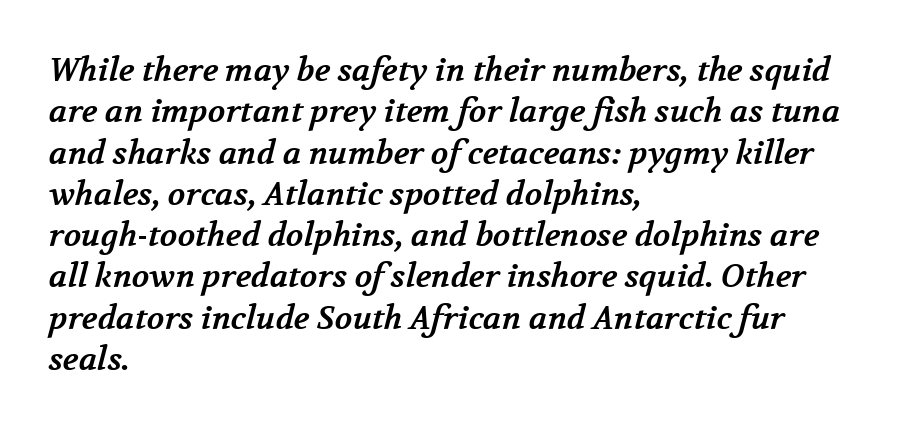
Q: Is the text bold? A: Yes.
Q: Is the typeface a serif or a sans-serif typeface? A: Serif.
Q: Is the text underlined? A: No.
Q: How is the paragraph aligned? A: Left-aligned.
Q: Is the spacing between letters normal or unusually wide? A: Normal.
Q: Is the spacing between lines tight, normal or loose? A: Normal.
Q: Width (condensed, normal, or wide)? A: Normal.
Q: Stroke contrast? A: Medium.
Q: x-height? A: Medium.
Q: Monospaced? A: No.
